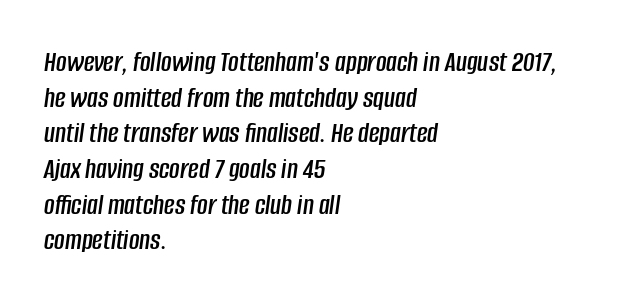
Alignment: flush left. Spacing verdict: proportional, widths tailored to each character. Caption: standard tracking, unaltered. Emphasis-style slanted type is in use. Check the space under the baseline: it is left empty.
